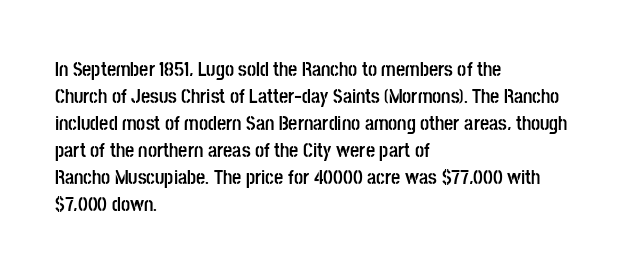
The image shows 20 px bold type, upright; set left-aligned, normal line spacing (1.35x), normal letter spacing, not underlined.
